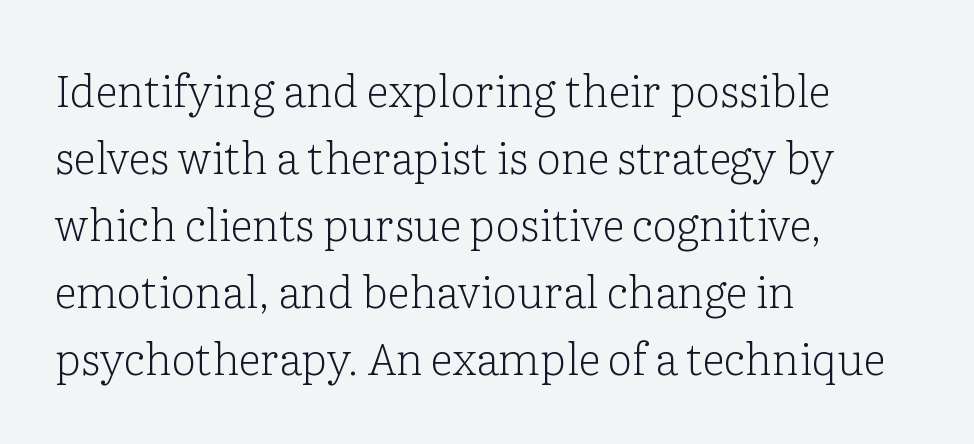
Q: Is the text bold? A: No.
Q: Is the text italic (slanted)? A: No, it is upright.
Q: Is the typeface a serif or a sans-serif typeface? A: Serif.
Q: Is the text underlined? A: No.
Q: How is the paragraph aligned? A: Left-aligned.
Q: Is the spacing between letters normal or unusually wide? A: Normal.
Q: Is the spacing between lines tight, normal or loose? A: Normal.
Q: Width (condensed, normal, or wide)? A: Normal.
Q: Stroke contrast? A: Low.
Q: x-height? A: Medium.
Q: Monospaced? A: No.
